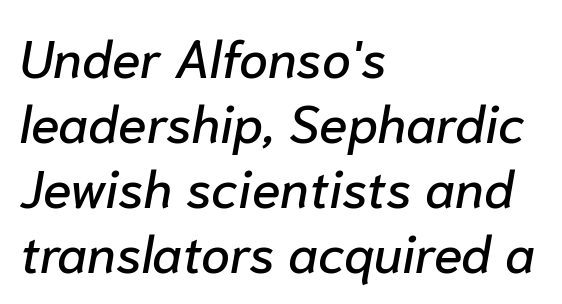
{"italic": "yes", "lean": "right", "slant_degrees": 10, "width": "normal", "stroke_contrast": "low", "x_height": "medium", "monospaced": "no", "underline": "no", "align": "left", "line_spacing": "normal", "line_spacing_ratio": 1.25, "letter_spacing": "normal", "letter_spacing_em": 0.0, "glyph_px": 52}
